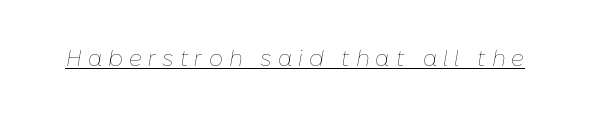
Q: Is the text bold? A: No.
Q: Is the text italic (slanted)? A: Yes, it leans right by about 10 degrees.
Q: Is the text underlined? A: Yes.
Q: Is the spacing between letters normal or unusually wide? A: Unusually wide.
